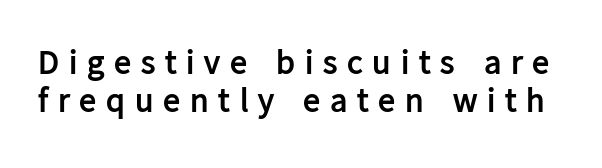
Q: Is the text bold? A: Yes.
Q: Is the text italic (slanted)? A: No, it is upright.
Q: Is the typeface a serif or a sans-serif typeface? A: Sans-serif.
Q: Is the text underlined? A: No.
Q: Is the spacing between letters normal or unusually wide? A: Unusually wide.
Q: Is the spacing between lines tight, normal or loose? A: Tight.
Q: Width (condensed, normal, or wide)? A: Normal.
Q: Stroke contrast? A: Low.
Q: x-height? A: Medium.
Q: Monospaced? A: No.
